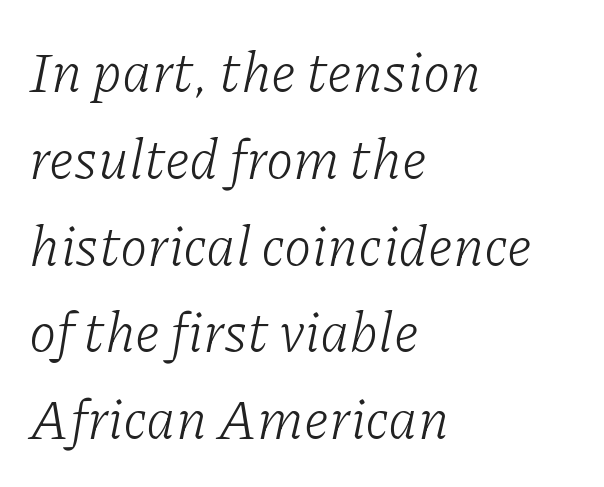
The image shows 56 px light serif type, italic (leaning right); set left-aligned, normal line spacing (1.55x), normal letter spacing, not underlined; low stroke contrast and a medium x-height.
